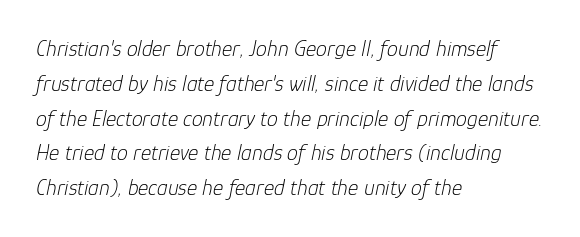
Italic? Definitely — the glyphs are oblique. Summary of weight: not heavy and not bold. Any mark beneath the type? The region is blank. Short and long lines alike share a common starting point at left.
